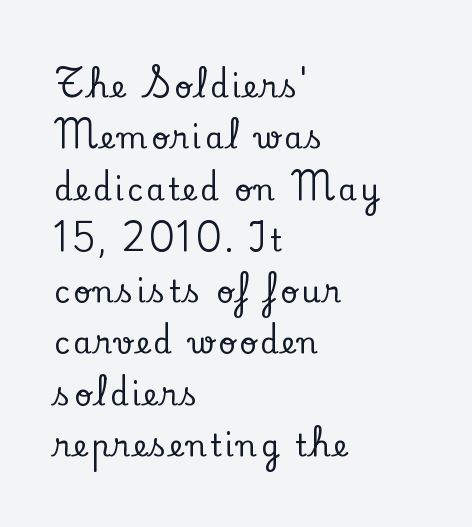
The image shows 30 px serif type, upright; set left-aligned, line spacing 1.71x, not underlined; low stroke contrast and a small x-height.
